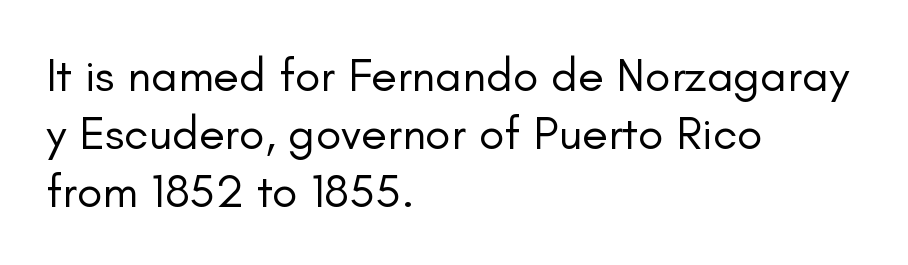
Typographically, this falls in the sans-serif category. The text block is weighted toward the left margin, trailing off unevenly rightward. Each stroke keeps to a modest, everyday thickness or less. You can tell it's not italic because the verticals are truly vertical. Descenders hang freely into open space. Nobody touched the tracking dial on this one.
